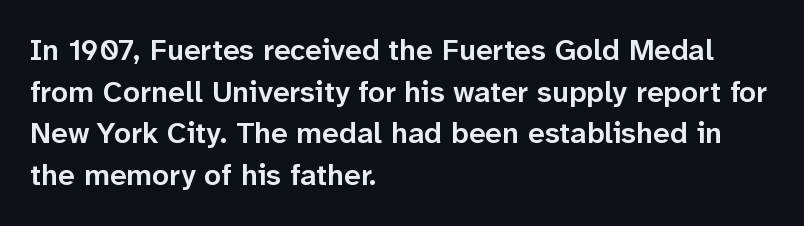
Q: Is the text bold? A: Semi-bold.
Q: Is the text italic (slanted)? A: No, it is upright.
Q: Is the typeface a serif or a sans-serif typeface? A: Sans-serif.
Q: Is the text underlined? A: No.
Q: How is the paragraph aligned? A: Left-aligned.
Q: Is the spacing between letters normal or unusually wide? A: Normal.
Q: Is the spacing between lines tight, normal or loose? A: Normal.
Q: Width (condensed, normal, or wide)? A: Normal.
Q: Stroke contrast? A: Low.
Q: x-height? A: Medium.
Q: Monospaced? A: No.
